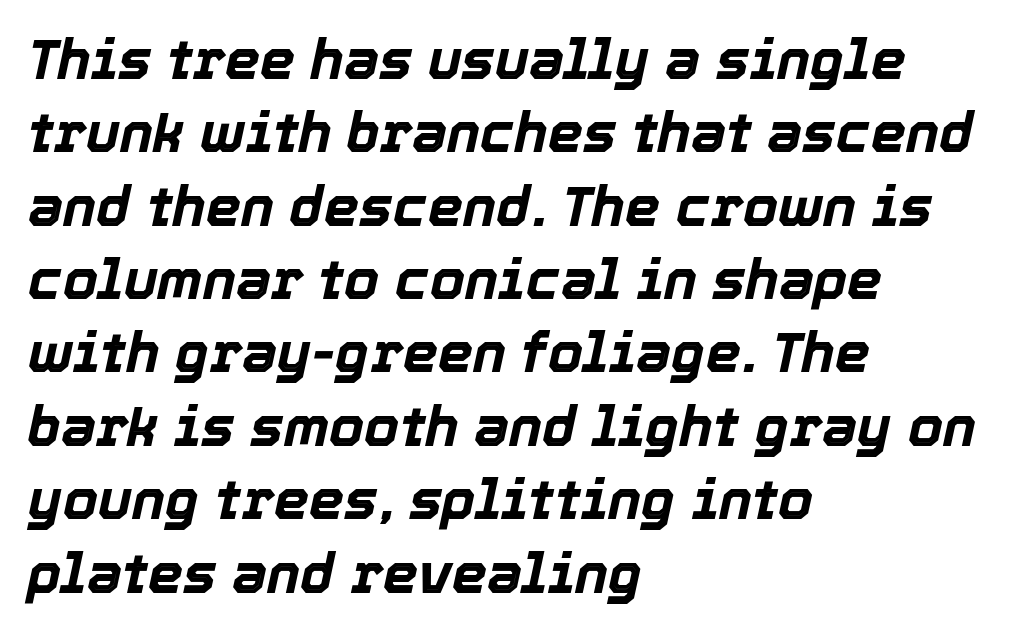
Successive baselines arrive at the customary interval. Notice how the passage keeps a crisp vertical edge on the left only. Has an underline been added? It has not. The letters advance in unequal steps, a hallmark of proportional type. Italic? Definitely — the glyphs are oblique.
